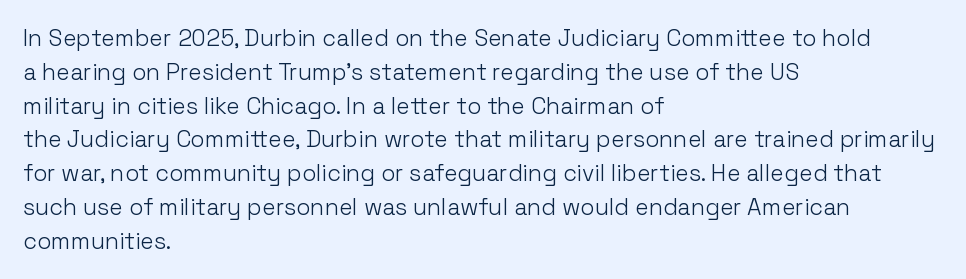
The image shows 23 px text type, upright; set left-aligned, normal line spacing (1.47x), normal letter spacing, not underlined.
